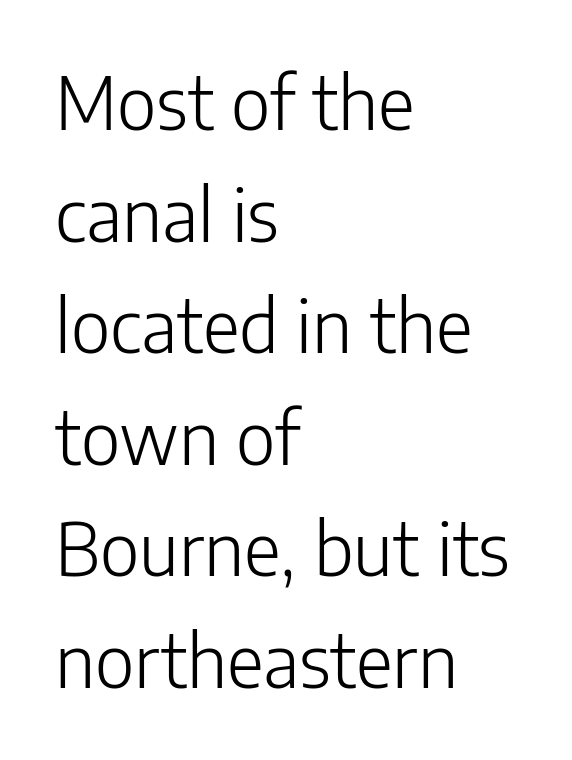
The image shows 72 px light sans-serif type, upright; set left-aligned, normal line spacing (1.55x), normal letter spacing, not underlined; low stroke contrast and a medium x-height.
